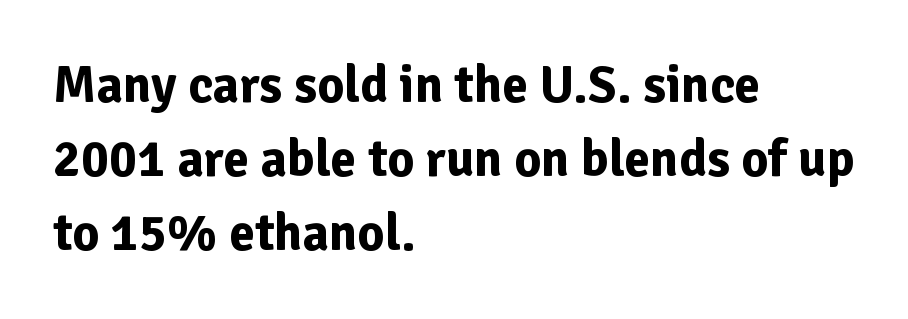
{"serif": "no", "italic": "no", "bold": "yes", "weight": "bold", "width": "normal", "stroke_contrast": "low", "x_height": "medium", "monospaced": "no", "underline": "no", "align": "left", "line_spacing": "normal", "line_spacing_ratio": 1.42, "letter_spacing": "normal", "letter_spacing_em": 0.0, "glyph_px": 52}
